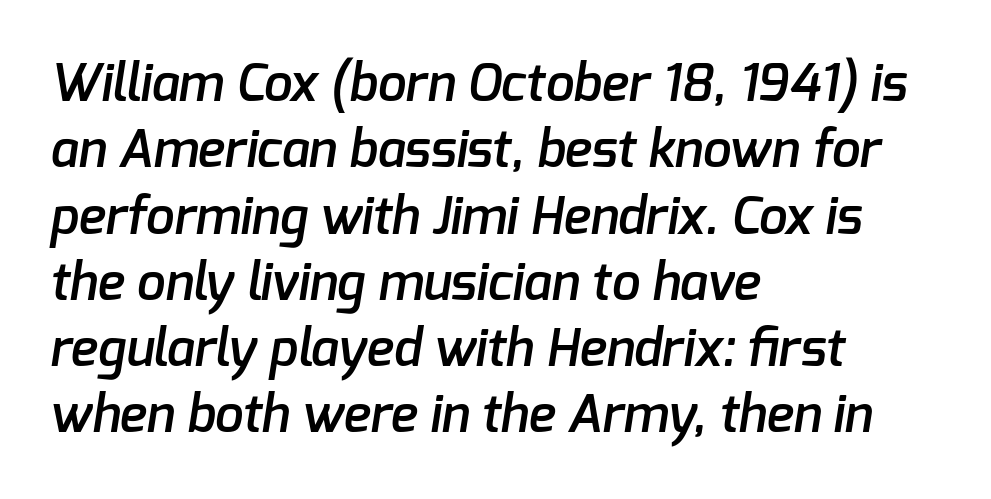
Q: Is the text bold? A: Semi-bold.
Q: Is the typeface a serif or a sans-serif typeface? A: Sans-serif.
Q: Is the text underlined? A: No.
Q: How is the paragraph aligned? A: Left-aligned.
Q: Is the spacing between letters normal or unusually wide? A: Normal.
Q: Is the spacing between lines tight, normal or loose? A: Normal.
Q: Width (condensed, normal, or wide)? A: Normal.
Q: Stroke contrast? A: Low.
Q: x-height? A: Medium.
Q: Monospaced? A: No.
